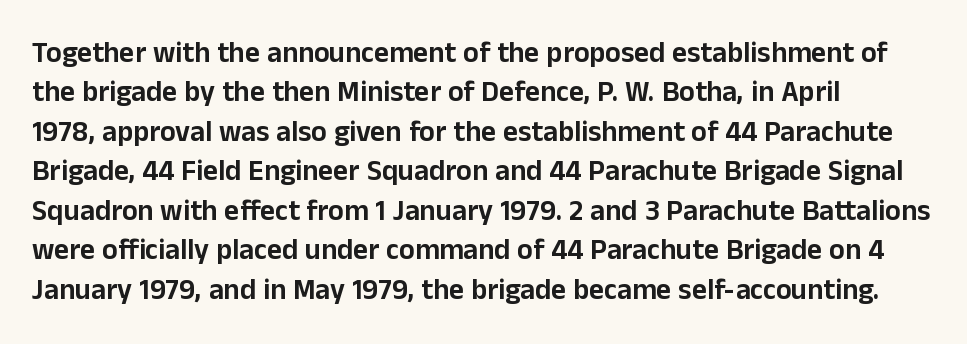
{"serif": "no", "italic": "no", "width": "normal", "stroke_contrast": "low", "x_height": "medium", "monospaced": "no", "underline": "no", "align": "left", "line_spacing": "normal", "line_spacing_ratio": 1.36, "letter_spacing": "normal", "letter_spacing_em": 0.0, "glyph_px": 29}
